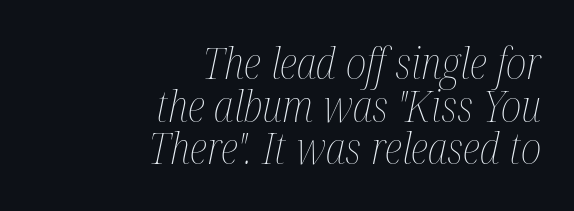
{"italic": "yes", "lean": "right", "slant_degrees": 12, "bold": "no", "weight": "thin", "width": "condensed", "stroke_contrast": "medium", "x_height": "medium", "monospaced": "no", "underline": "no", "align": "right", "line_spacing": "tight", "line_spacing_ratio": 0.99, "letter_spacing": "normal", "letter_spacing_em": 0.0, "glyph_px": 43}
